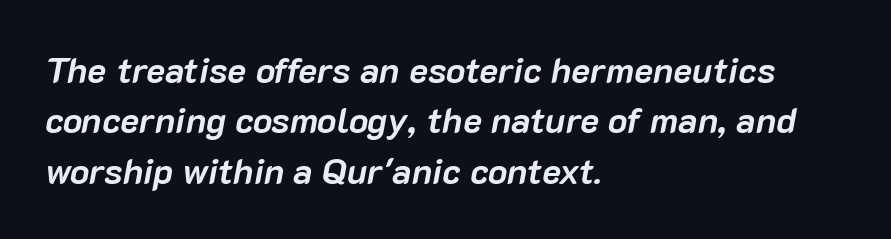
Q: Is the text bold? A: Yes.
Q: Is the text italic (slanted)? A: Yes, it leans right by about 10 degrees.
Q: Is the text underlined? A: No.
Q: How is the paragraph aligned? A: Left-aligned.
Q: Is the spacing between letters normal or unusually wide? A: Normal.
Q: Is the spacing between lines tight, normal or loose? A: Normal.
Q: Width (condensed, normal, or wide)? A: Normal.
Q: Stroke contrast? A: Low.
Q: x-height? A: Medium.
Q: Monospaced? A: No.
